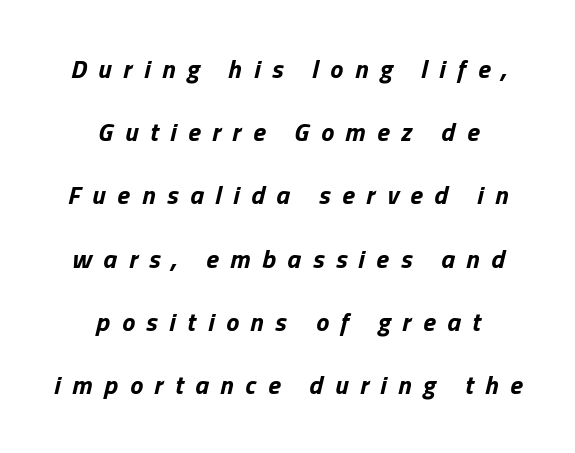
Q: Is the text bold? A: Yes.
Q: Is the text italic (slanted)? A: Yes, it leans right by about 13 degrees.
Q: Is the text underlined? A: No.
Q: How is the paragraph aligned? A: Centered.
Q: Is the spacing between letters normal or unusually wide? A: Unusually wide.
Q: Is the spacing between lines tight, normal or loose? A: Loose.
